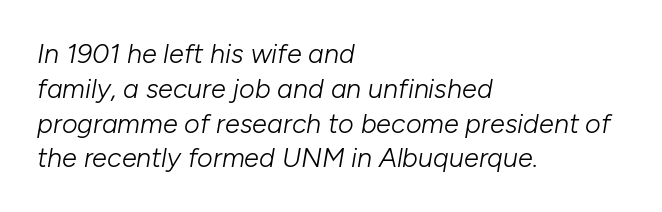
Just letters on the line, the space beneath them empty. Rendered with sloped, italic letterforms. Between one letter and the next there's only the usual sliver of space. Stroke thickness stays within the range of a standard reading face or lighter. The block of text has a typical density, with ordinary space between rows. The lines in this sample share a left origin and differ only in where they stop.
